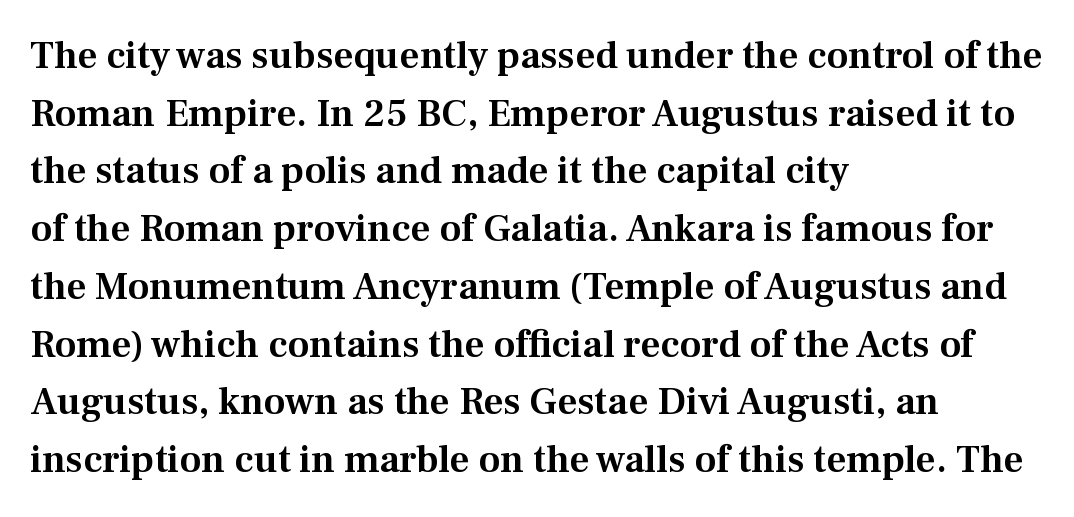
{"serif": "yes", "italic": "no", "width": "normal", "stroke_contrast": "medium", "x_height": "medium", "monospaced": "no", "underline": "no", "align": "left", "line_spacing": "normal", "line_spacing_ratio": 1.48, "letter_spacing": "normal", "letter_spacing_em": 0.0, "glyph_px": 39}
